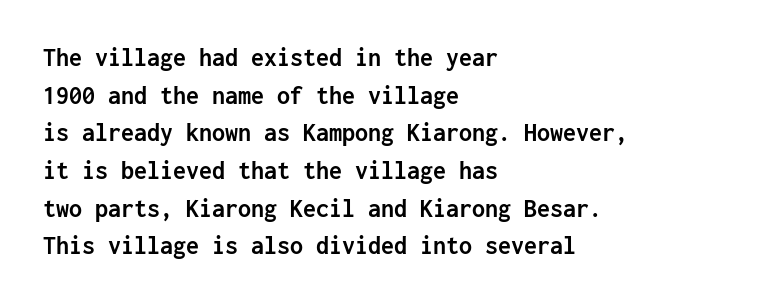
Q: Is the text bold? A: Yes.
Q: Is the text italic (slanted)? A: No, it is upright.
Q: Is the text underlined? A: No.
Q: How is the paragraph aligned? A: Left-aligned.
Q: Is the spacing between letters normal or unusually wide? A: Normal.
Q: Is the spacing between lines tight, normal or loose? A: Normal.
